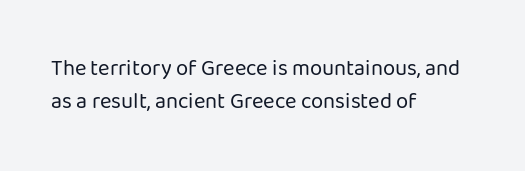
{"italic": "no", "bold": "no", "underline": "no", "align": "left", "line_spacing": "normal", "line_spacing_ratio": 1.49, "letter_spacing": "normal", "letter_spacing_em": 0.0, "glyph_px": 22}
